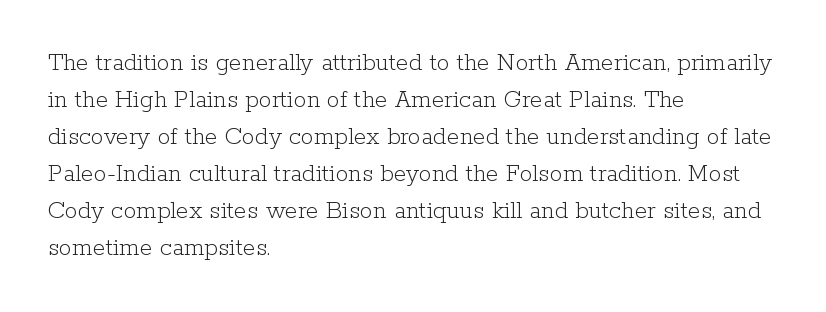
Q: Is the text bold? A: No.
Q: Is the text italic (slanted)? A: No, it is upright.
Q: Is the text underlined? A: No.
Q: How is the paragraph aligned? A: Left-aligned.
Q: Is the spacing between letters normal or unusually wide? A: Normal.
Q: Is the spacing between lines tight, normal or loose? A: Normal.
